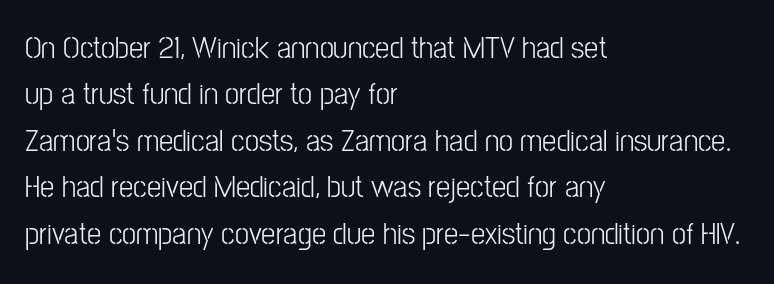
{"serif": "no", "italic": "no", "width": "condensed", "stroke_contrast": "low", "x_height": "medium", "monospaced": "no", "underline": "no", "align": "left", "line_spacing": "normal", "line_spacing_ratio": 1.45, "letter_spacing": "normal", "letter_spacing_em": 0.0, "glyph_px": 32}
